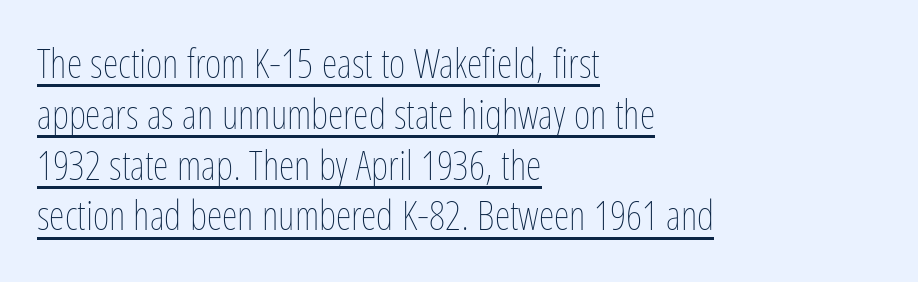
Q: Is the text bold? A: No.
Q: Is the text italic (slanted)? A: No, it is upright.
Q: Is the text underlined? A: Yes.
Q: How is the paragraph aligned? A: Left-aligned.
Q: Is the spacing between letters normal or unusually wide? A: Normal.
Q: Is the spacing between lines tight, normal or loose? A: Normal.
Q: Width (condensed, normal, or wide)? A: Condensed.
Q: Stroke contrast? A: Low.
Q: x-height? A: Medium.
Q: Monospaced? A: No.
